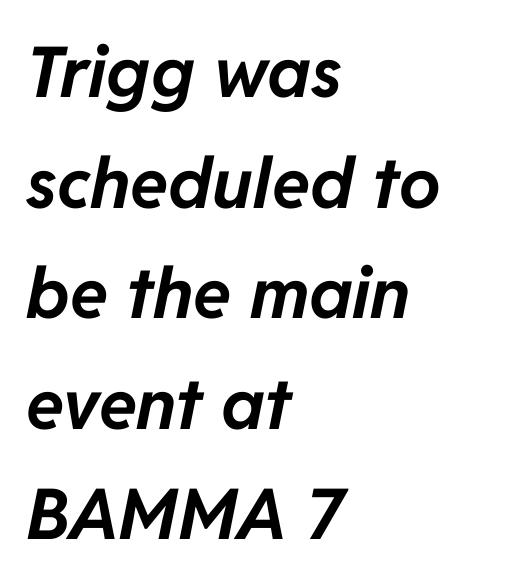
{"italic": "yes", "lean": "right", "slant_degrees": 11, "bold": "yes", "weight": "bold", "width": "normal", "stroke_contrast": "low", "x_height": "medium", "monospaced": "no", "underline": "no", "align": "left", "line_spacing": "normal", "line_spacing_ratio": 1.58, "letter_spacing": "normal", "letter_spacing_em": 0.0, "glyph_px": 70}
